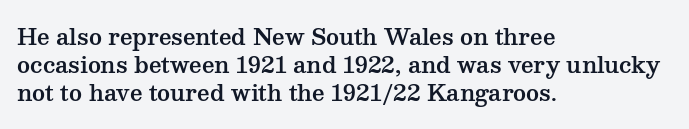
Style check: upright. Decoration check: the copy has no underline. The gaps between neighbouring characters are ordinary and unremarkable. This sample is left-justified, so line endings fall wherever the words run out. The rows are spaced the way most documents space them.
